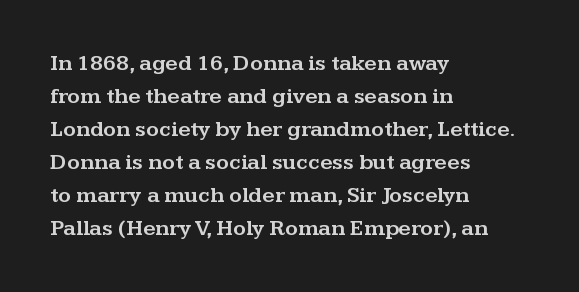
{"italic": "no", "underline": "no", "align": "left", "line_spacing": "normal", "line_spacing_ratio": 1.5, "letter_spacing": "normal", "letter_spacing_em": 0.0, "glyph_px": 22}
